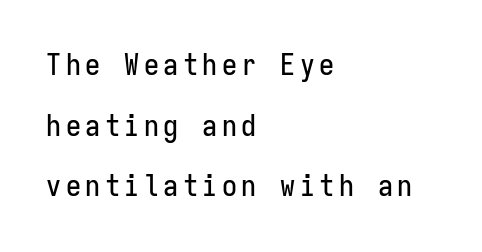
The image shows 30 px condensed sans-serif type, upright, monospaced; set left-aligned, loose line spacing (2.02x), not underlined; low stroke contrast and a medium x-height.
